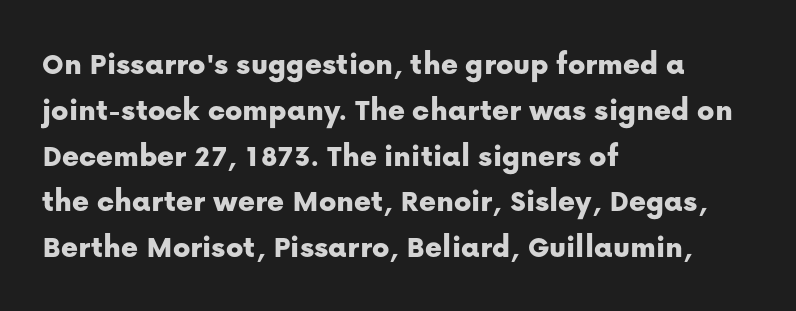
{"serif": "no", "italic": "no", "width": "normal", "stroke_contrast": "low", "x_height": "medium", "monospaced": "no", "underline": "no", "align": "left", "line_spacing": "normal", "line_spacing_ratio": 1.43, "letter_spacing": "normal", "letter_spacing_em": 0.0, "glyph_px": 32}
